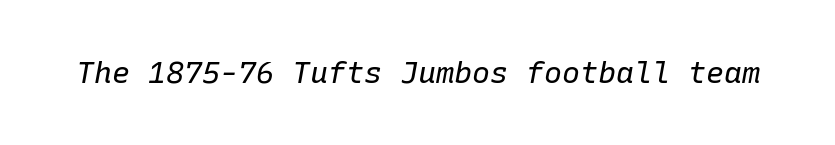
Slanted lettering throughout. This reads as an unemphasized weight, regular at the heaviest. Honestly, there is no underline to notice here at all. Tracking value appears to be zero — textbook default spacing. Fixed-width glyphs throughout — classic coding-font behaviour.
